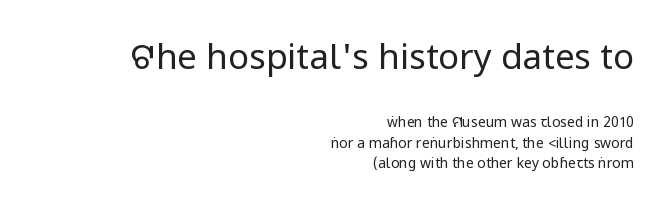
{"serif": "no", "italic": "no", "bold": "no", "weight": "regular", "width": "condensed", "stroke_contrast": "low", "underline": "no", "align": "right", "line_spacing": "normal", "line_spacing_ratio": 1.44, "letter_spacing": "normal", "letter_spacing_em": 0.0, "larger_block": "first", "size_ratio": 2.5, "glyph_px": 35}
